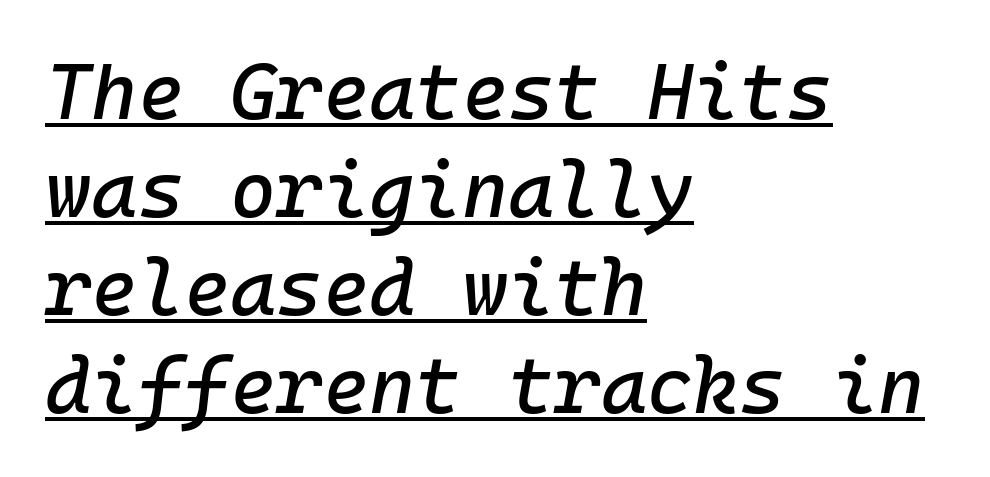
{"italic": "yes", "lean": "right", "slant_degrees": 10, "width": "normal", "stroke_contrast": "low", "x_height": "medium", "monospaced": "yes", "underline": "yes", "align": "left", "line_spacing_ratio": 1.24, "letter_spacing": "normal", "letter_spacing_em": 0.0, "glyph_px": 79}
